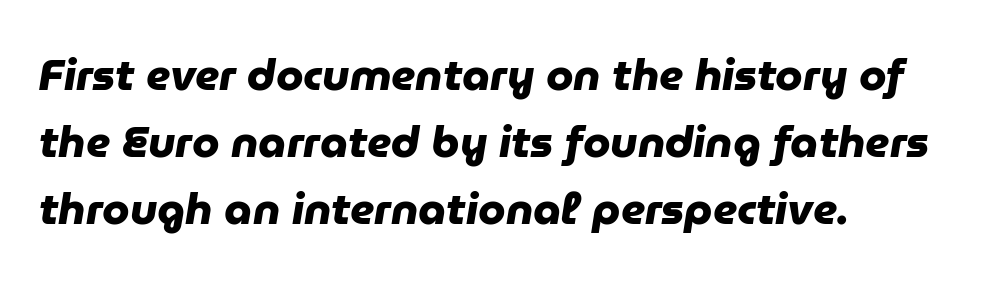
The image shows 44 px heavy sans-serif type; set left-aligned, normal line spacing (1.52x), normal letter spacing, not underlined; low stroke contrast and a medium x-height.
